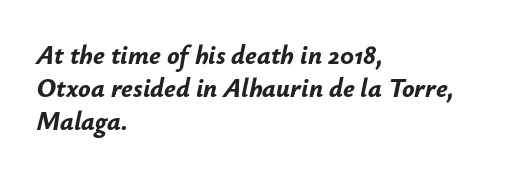
{"italic": "yes", "lean": "right", "slant_degrees": 12, "bold": "yes", "underline": "no", "align": "left", "line_spacing": "normal", "line_spacing_ratio": 1.26, "letter_spacing": "normal", "letter_spacing_em": 0.0, "glyph_px": 26}
